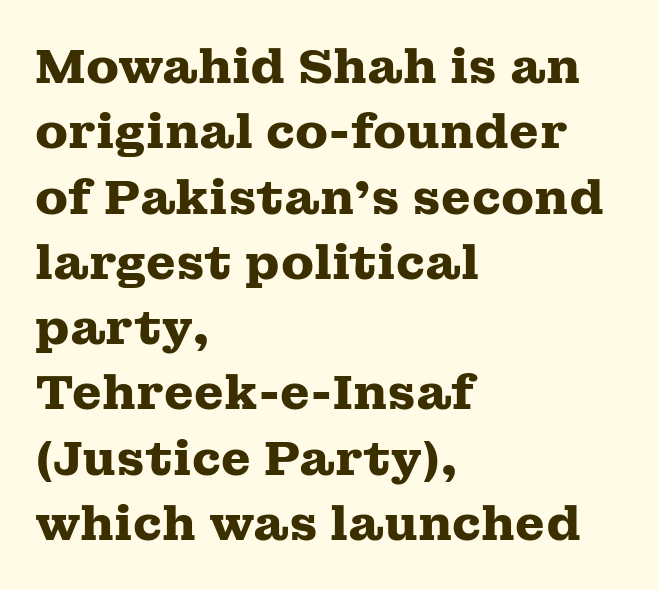
{"serif": "yes", "italic": "no", "bold": "yes", "weight": "heavy", "width": "wide", "stroke_contrast": "medium", "x_height": "medium", "monospaced": "no", "underline": "no", "align": "left", "line_spacing": "normal", "line_spacing_ratio": 1.36, "letter_spacing": "normal", "letter_spacing_em": 0.0, "glyph_px": 48}
